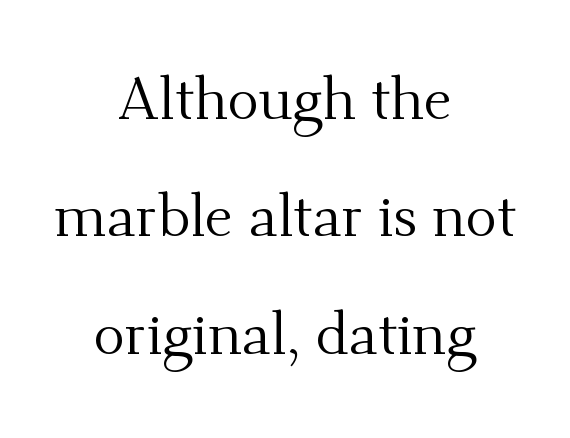
In terms of letterspacing, this is plain default setting. Horizontal bands of white between lines are thick stripes. A typesetter would call this proportional, since set widths differ per character. Is the block centered? Yes — each line is placed symmetrically about the middle. The characters display serif detailing at their extremities. Descenders hang freely into open space.
